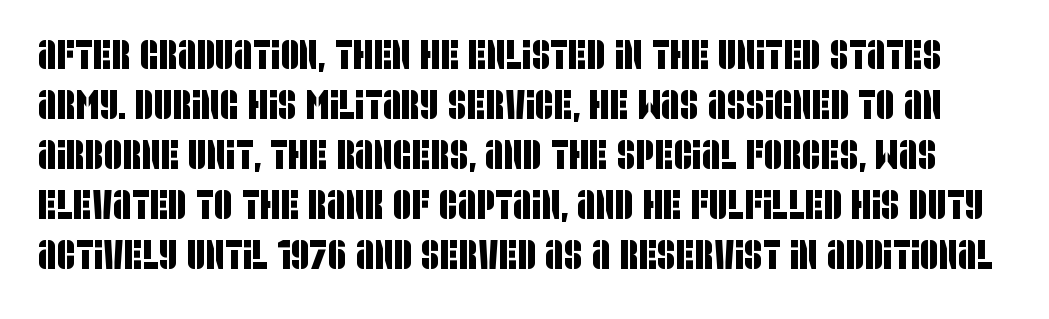
The image shows 41 px condensed sans-serif type; set line spacing 1.22x, normal letter spacing, not underlined; low stroke contrast and a large x-height.
